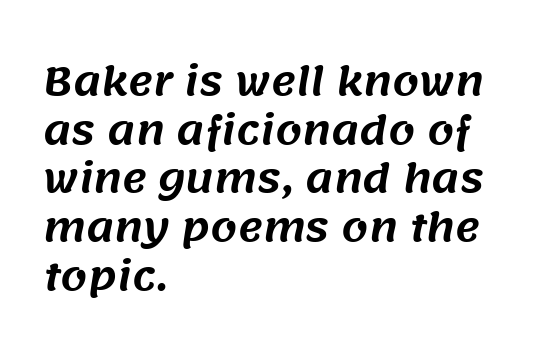
The image shows 38 px sans-serif type; set left-aligned, normal line spacing (1.28x), normal letter spacing, not underlined; medium stroke contrast and a large x-height.
